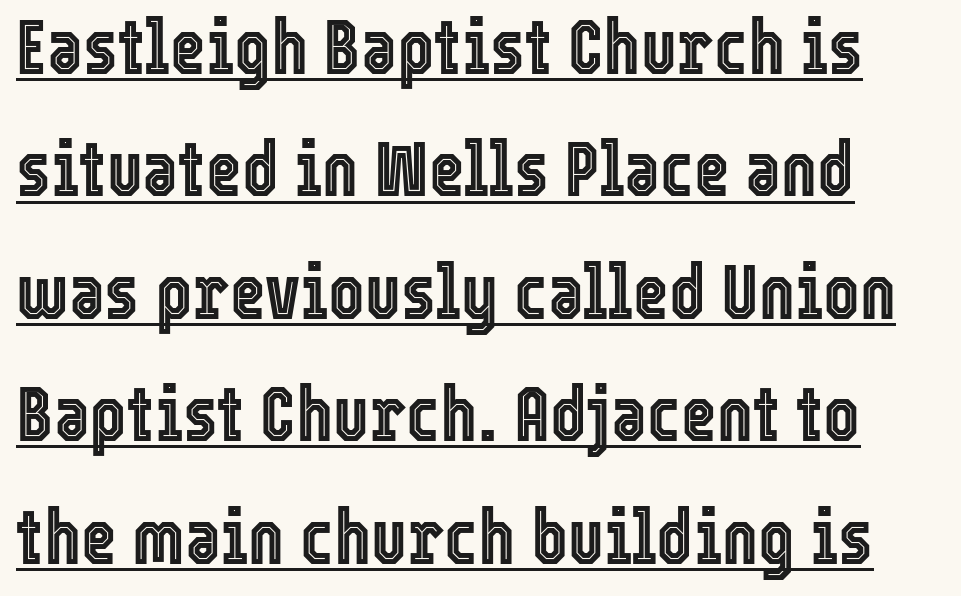
The image shows 77 px condensed type, upright; set normal line spacing (1.59x), normal letter spacing, underlined; a medium x-height.
